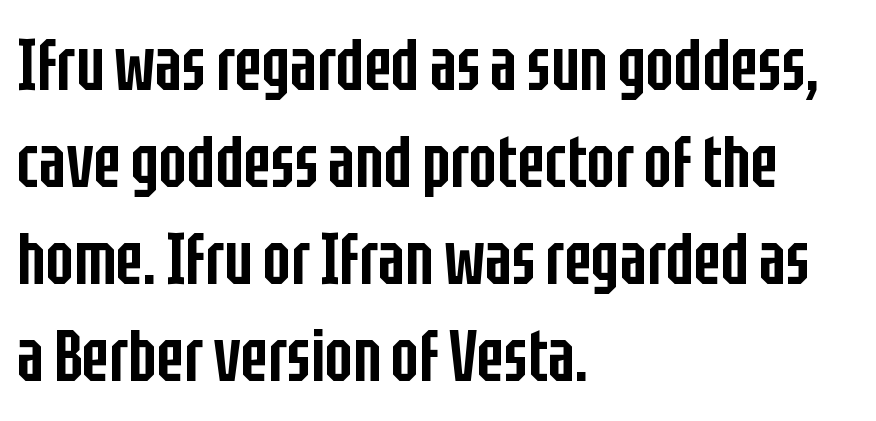
Here the designer chose a conventional face with non-uniform glyph widths. Does the type have serifs? No, each stem ends abruptly. Standard letterfit; no display-style spreading of the glyphs. These lines were composed using upright roman letters.
